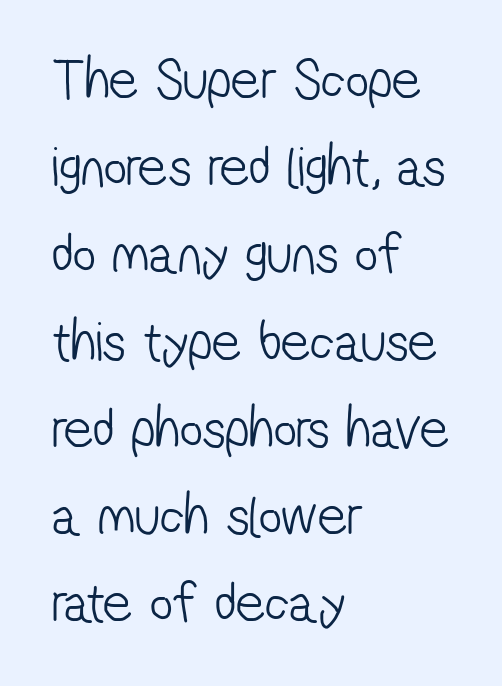
Q: Is the text bold? A: No.
Q: Is the typeface a serif or a sans-serif typeface? A: Sans-serif.
Q: Is the text underlined? A: No.
Q: How is the paragraph aligned? A: Left-aligned.
Q: Is the spacing between letters normal or unusually wide? A: Normal.
Q: Is the spacing between lines tight, normal or loose? A: Normal.
Q: Width (condensed, normal, or wide)? A: Condensed.
Q: Stroke contrast? A: Low.
Q: x-height? A: Medium.
Q: Monospaced? A: No.
